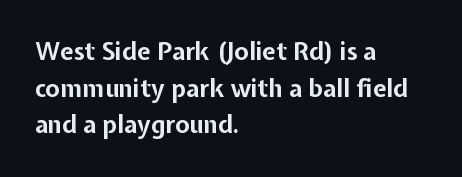
A typesetter would call this zero additional tracking. The letters stand upright; this is a roman face. Regular leading. The passage is arranged the way most books set body copy — flush left. Rule under the text: the space is simply empty. Strokes here are thick enough to call this a true bold.
